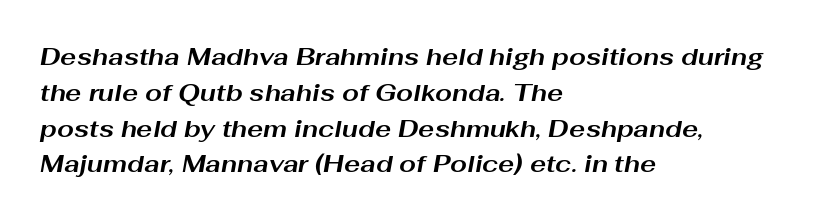
{"italic": "yes", "lean": "right", "slant_degrees": 10, "bold": "yes", "underline": "no", "align": "left", "line_spacing": "normal", "line_spacing_ratio": 1.49, "letter_spacing": "normal", "letter_spacing_em": 0.0, "glyph_px": 24}
